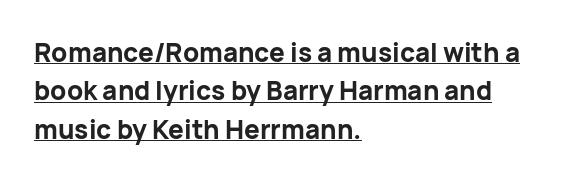
The image shows 26 px bold type, upright; set left-aligned, normal line spacing (1.48x), normal letter spacing, underlined.
